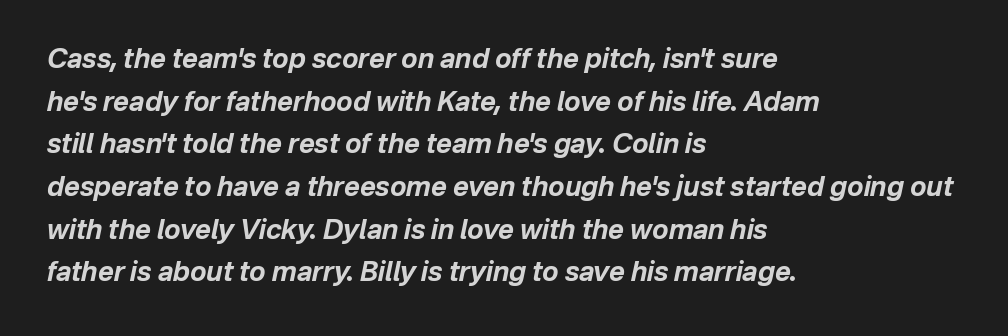
Successive baselines arrive at the customary interval. Is the type slanted? Yes — the strokes lean at a clear angle. This rendering features lettering with no underline. Which margin do the lines hug? The left one — the right edge is uneven. No extra tracking has been applied to these lines.
